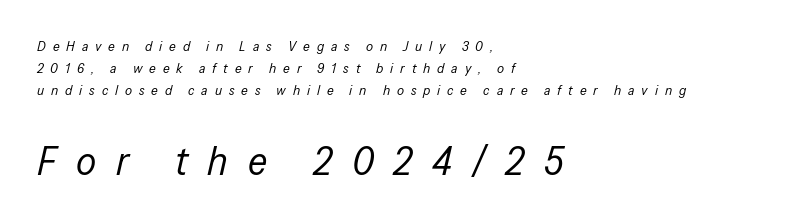
This sample has the flowing, uneven cadence of proportional lettering. The strokes carry an ordinary text weight at most. Regarding leading, the lines here are spaced in the standard way. Clear beneath every line of the passage. The passage shown has open, widely tracked lettering throughout. Each line starts at the same left margin while the right side varies.
